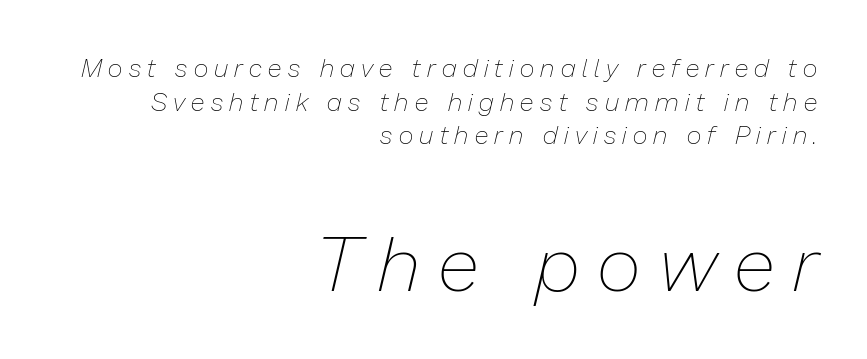
The image shows 77 px thin type, italic (leaning right); set right-aligned, normal line spacing (1.29x), unusually wide letter spacing (+0.25 em), not underlined; the second (bottom) block is 2.96x larger; low stroke contrast and a medium x-height.
